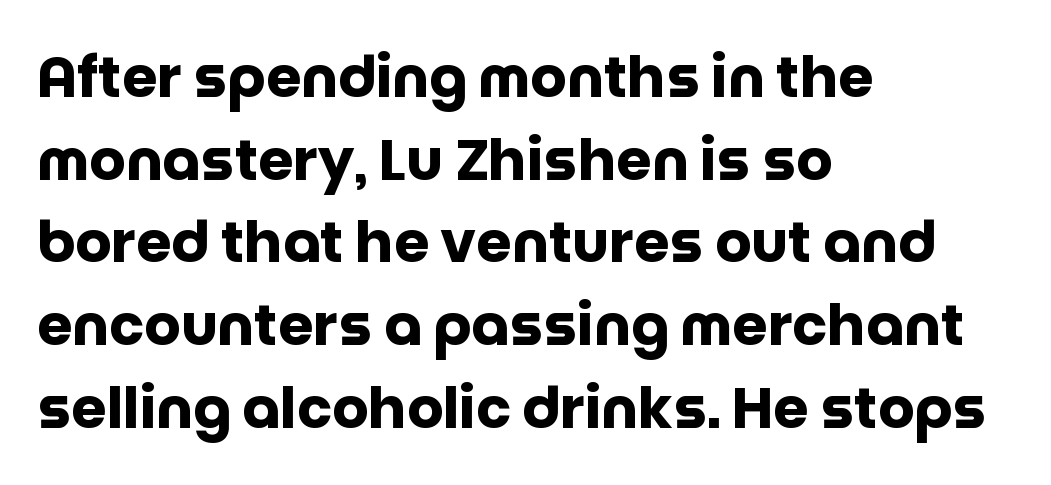
The compositor pushed each line to the left boundary. Looks like regular typesetting: each glyph gets only the width it needs. Posture: vertical. The letters are bold, with thick, heavy strokes. Each new line begins a customary step beneath the previous one.
